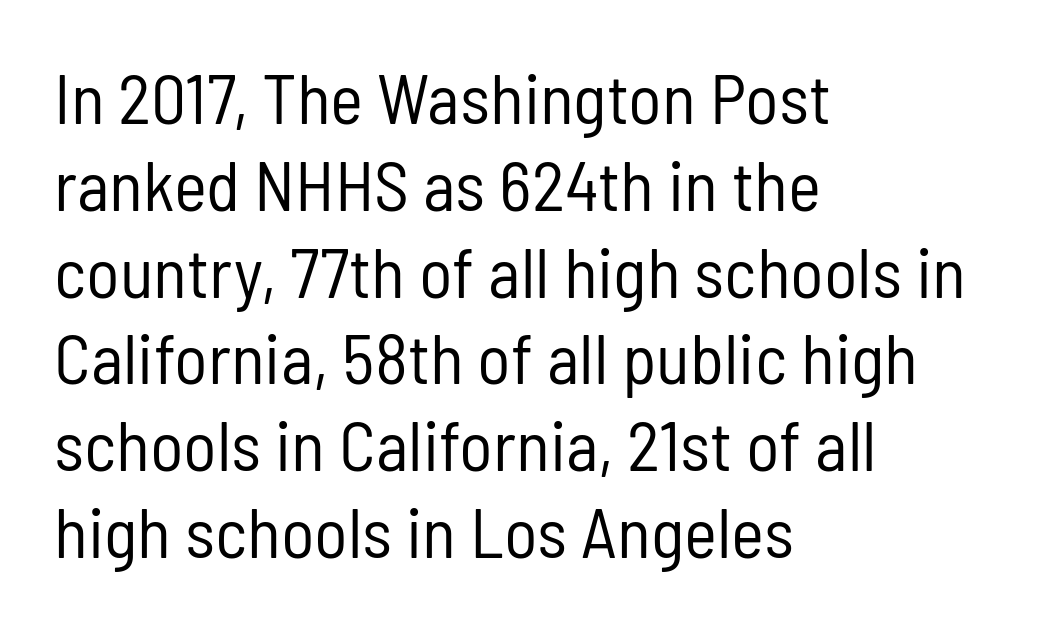
Q: Is the text bold? A: No.
Q: Is the text italic (slanted)? A: No, it is upright.
Q: Is the typeface a serif or a sans-serif typeface? A: Sans-serif.
Q: Is the text underlined? A: No.
Q: How is the paragraph aligned? A: Left-aligned.
Q: Is the spacing between letters normal or unusually wide? A: Normal.
Q: Width (condensed, normal, or wide)? A: Condensed.
Q: Stroke contrast? A: Low.
Q: x-height? A: Medium.
Q: Monospaced? A: No.
